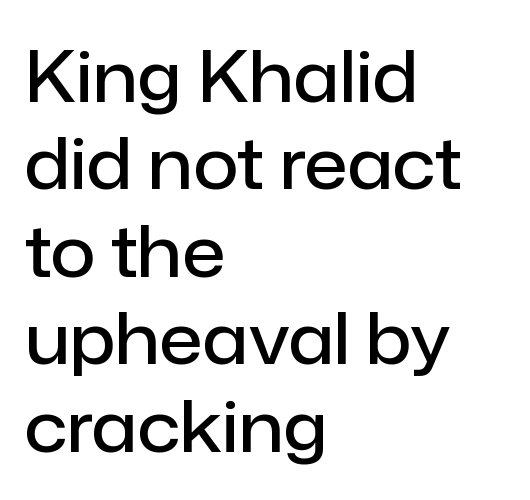
The image shows 70 px semibold sans-serif type, upright; set left-aligned, normal line spacing (1.25x), normal letter spacing, not underlined; low stroke contrast and a medium x-height.
